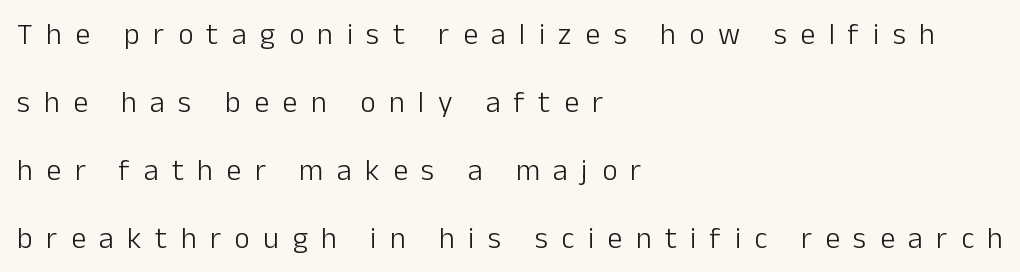
Q: Is the text bold? A: No.
Q: Is the text italic (slanted)? A: No, it is upright.
Q: Is the typeface a serif or a sans-serif typeface? A: Sans-serif.
Q: Is the text underlined? A: No.
Q: How is the paragraph aligned? A: Left-aligned.
Q: Is the spacing between letters normal or unusually wide? A: Unusually wide.
Q: Is the spacing between lines tight, normal or loose? A: Loose.
Q: Width (condensed, normal, or wide)? A: Normal.
Q: Stroke contrast? A: Low.
Q: x-height? A: Medium.
Q: Monospaced? A: No.
